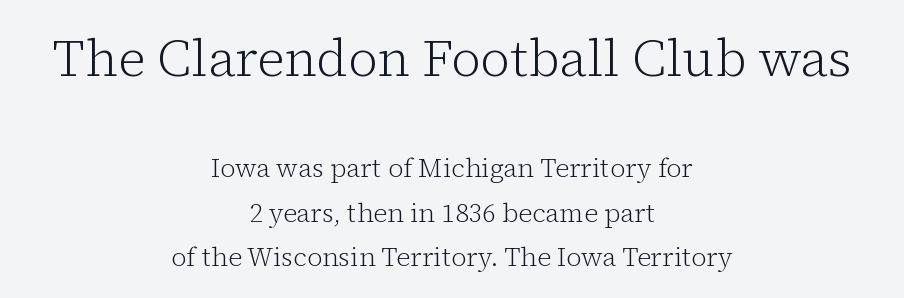
The image shows 51 px light serif type, upright; set centered, normal line spacing (1.7x), normal letter spacing, not underlined; the first (top) block is 1.96x larger; low stroke contrast and a medium x-height.
